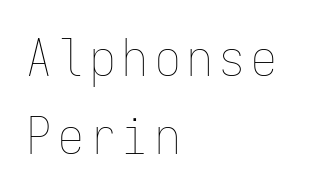
Each new line begins a customary step beneath the previous one. If you drew a ruler down the left edge, every line would touch it. The area under the type is left untouched. Spacing verdict: monospaced, one width for all characters. Does the lettering tilt? It doesn't — this is upright.
